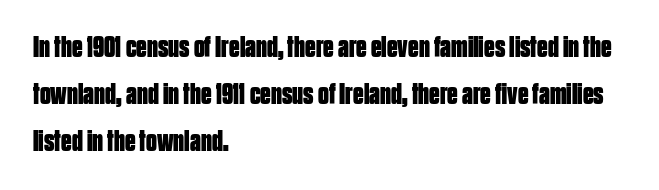
Q: Is the text bold? A: Yes.
Q: Is the text italic (slanted)? A: No, it is upright.
Q: Is the typeface a serif or a sans-serif typeface? A: Sans-serif.
Q: Is the text underlined? A: No.
Q: How is the paragraph aligned? A: Left-aligned.
Q: Is the spacing between letters normal or unusually wide? A: Normal.
Q: Is the spacing between lines tight, normal or loose? A: Normal.
Q: Width (condensed, normal, or wide)? A: Condensed.
Q: Stroke contrast? A: Low.
Q: x-height? A: Large.
Q: Monospaced? A: No.
